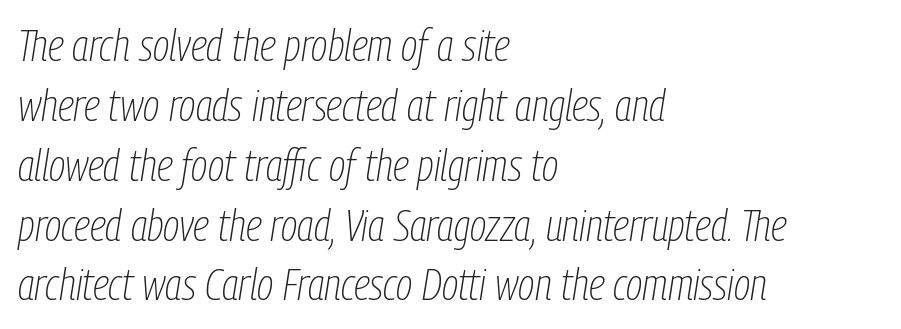
The image shows 44 px thin, condensed type, italic (leaning right); set left-aligned, normal line spacing (1.36x), normal letter spacing, not underlined; low stroke contrast and a medium x-height.
